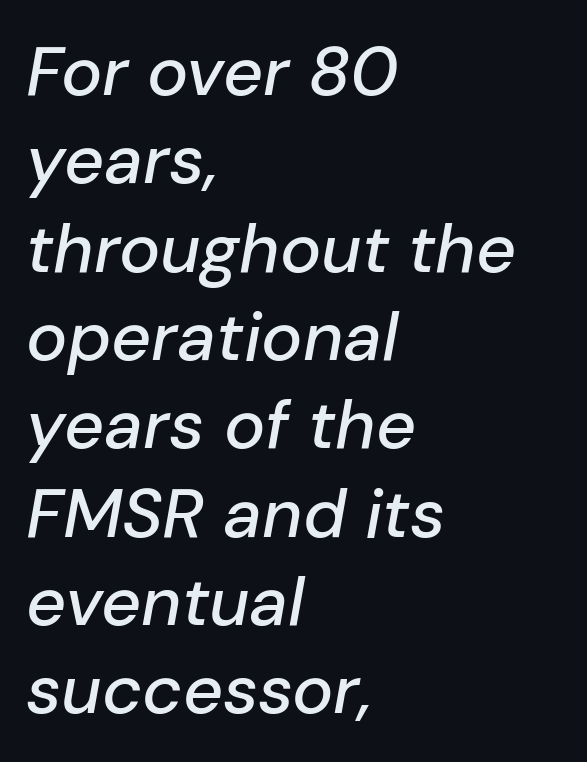
{"italic": "yes", "lean": "right", "slant_degrees": 10, "width": "normal", "stroke_contrast": "low", "x_height": "medium", "monospaced": "no", "underline": "no", "align": "left", "line_spacing": "normal", "line_spacing_ratio": 1.28, "letter_spacing": "normal", "letter_spacing_em": 0.0, "glyph_px": 69}
